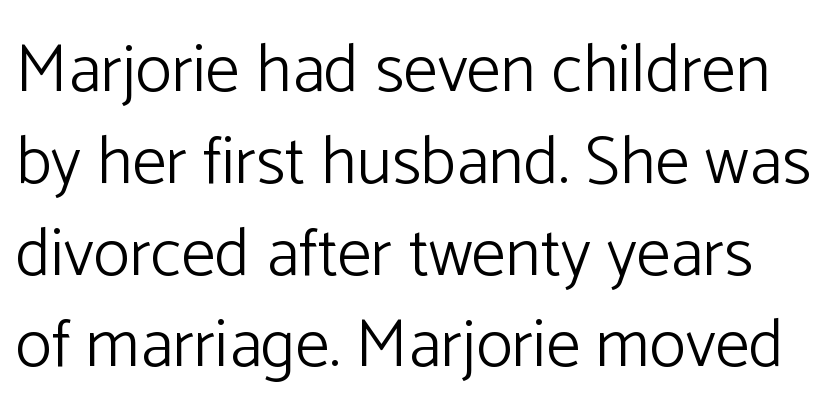
{"serif": "no", "italic": "no", "bold": "no", "weight": "light", "width": "normal", "stroke_contrast": "low", "x_height": "medium", "monospaced": "no", "underline": "no", "line_spacing": "normal", "line_spacing_ratio": 1.35, "letter_spacing": "normal", "letter_spacing_em": 0.0, "glyph_px": 68}
